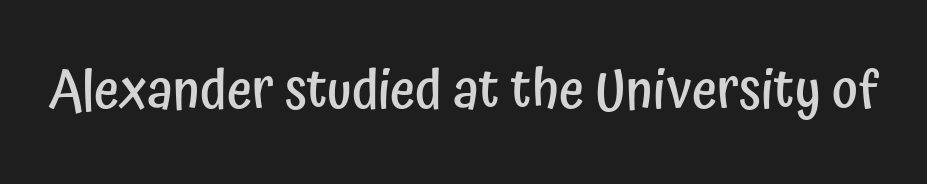
The image shows 55 px semibold, condensed sans-serif type, upright; set normal letter spacing, not underlined; low stroke contrast and a medium x-height.
